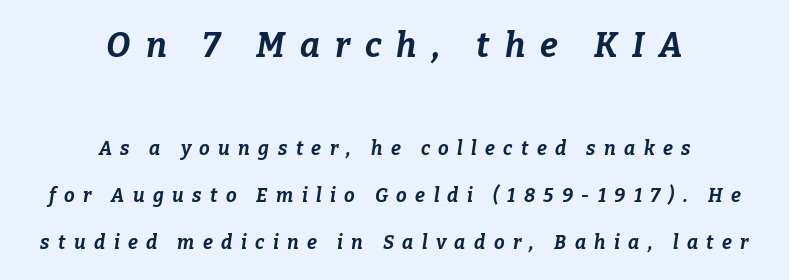
Q: Is the text bold? A: Yes.
Q: Is the text italic (slanted)? A: Yes, it leans right by about 9 degrees.
Q: Is the text underlined? A: No.
Q: How is the paragraph aligned? A: Centered.
Q: Is the spacing between letters normal or unusually wide? A: Unusually wide.
Q: Is the spacing between lines tight, normal or loose? A: Loose.
Q: Which block of text is set in a larger size, the first (top) or the second (bottom)? A: The first (top) one.
Q: Width (condensed, normal, or wide)? A: Normal.
Q: Stroke contrast? A: Low.
Q: x-height? A: Medium.
Q: Monospaced? A: No.
